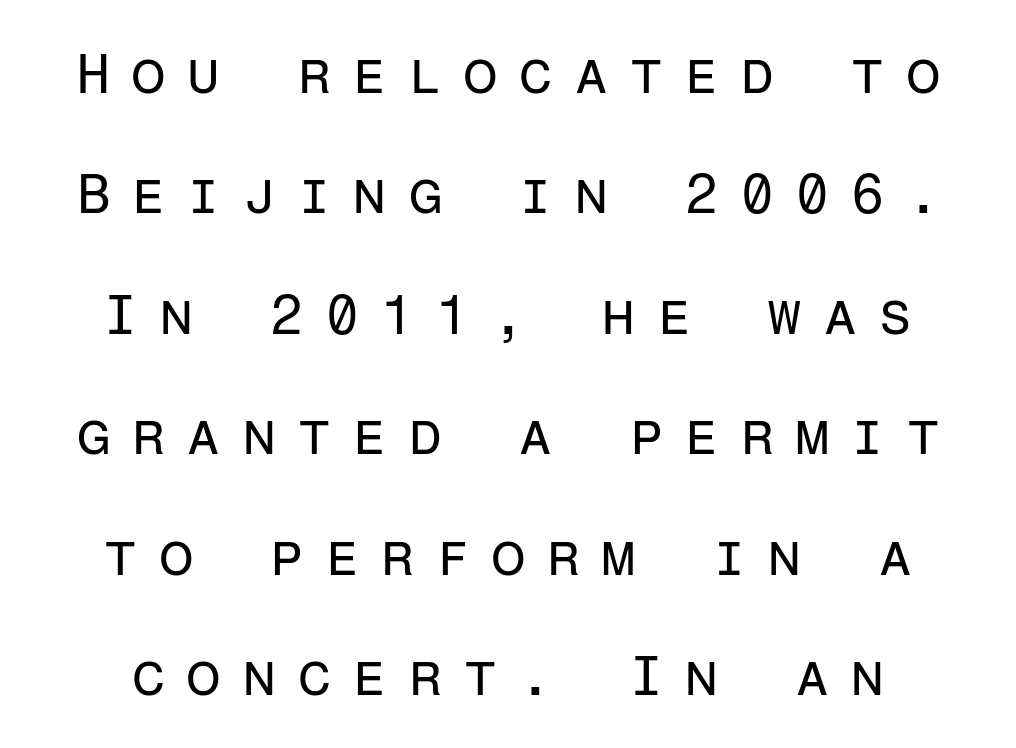
{"serif": "no", "italic": "no", "bold": "no", "weight": "regular", "width": "normal", "stroke_contrast": "low", "x_height": "medium", "monospaced": "yes", "underline": "no", "line_spacing": "loose", "line_spacing_ratio": 2.15, "letter_spacing": "wide", "letter_spacing_em": 0.37, "glyph_px": 56}
